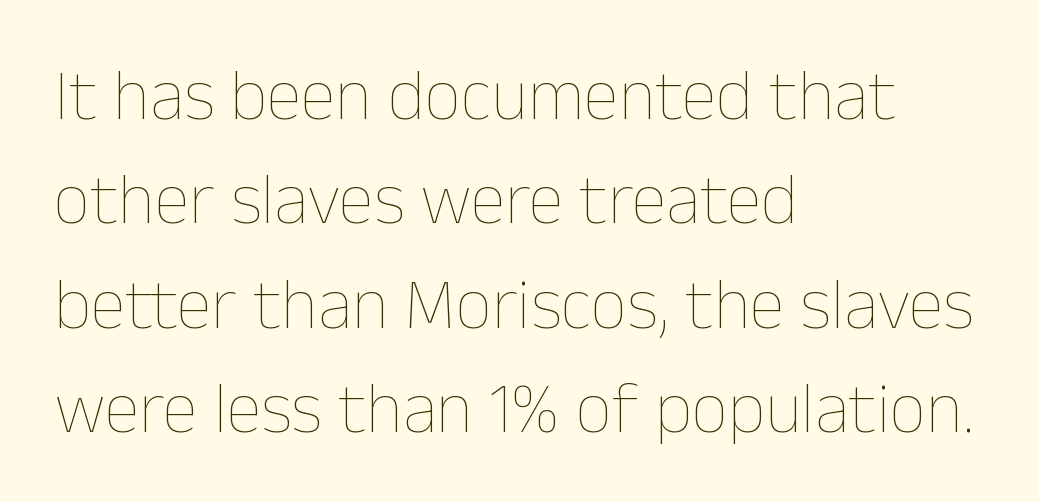
The letters advance in unequal steps, a hallmark of proportional type. The foot of each line stays bare and open. Honestly, the letter spacing is just normal — you wouldn't notice it. This sample uses an upright cut, with every glyph sitting square on the baseline. Stem width sits at or under what a default text font uses.
